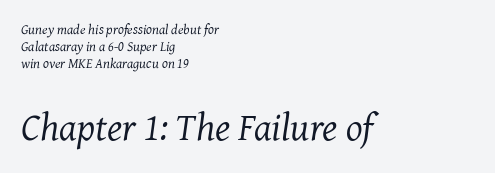
Anything drawn beneath the words? Only blank space. You could not count columns in this text — the font is proportionally spaced. Heaviness? Minimal to ordinary, like unemphasized prose. All the whitespace from short lines collects on the right. Letterform terminals end in serifs throughout the passage.
